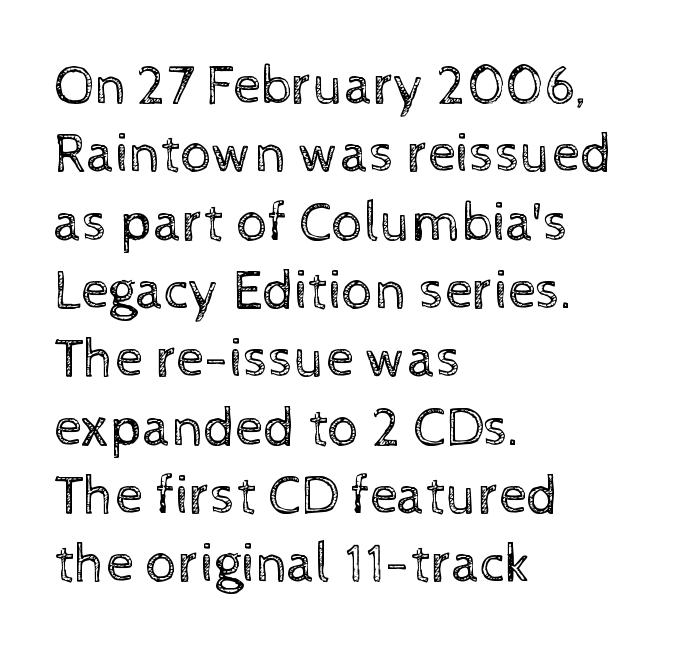
{"italic": "no", "bold": "no", "weight": "regular", "width": "normal", "x_height": "medium", "monospaced": "no", "underline": "no", "align": "left", "line_spacing_ratio": 1.22, "letter_spacing": "normal", "letter_spacing_em": 0.0, "glyph_px": 56}
